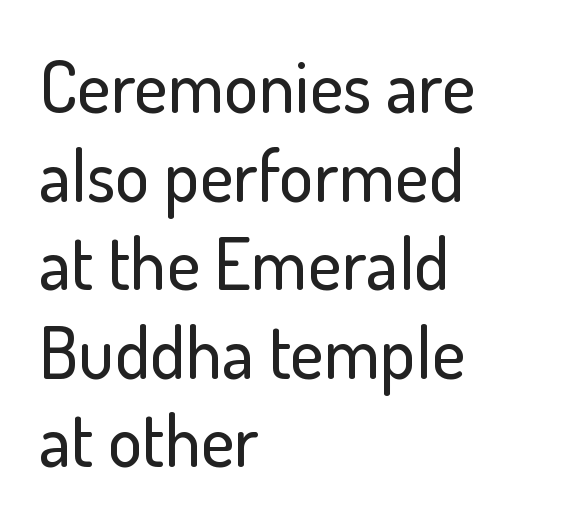
The image shows 72 px sans-serif type, upright; set left-aligned, line spacing 1.23x, normal letter spacing, not underlined; low stroke contrast and a small x-height.
